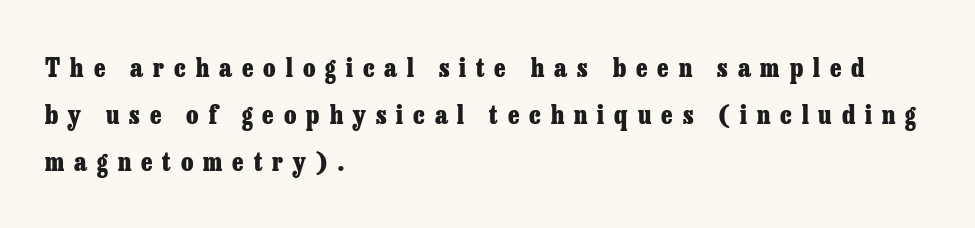
Q: Is the text bold? A: Yes.
Q: Is the text italic (slanted)? A: No, it is upright.
Q: Is the text underlined? A: No.
Q: How is the paragraph aligned? A: Left-aligned.
Q: Is the spacing between letters normal or unusually wide? A: Unusually wide.
